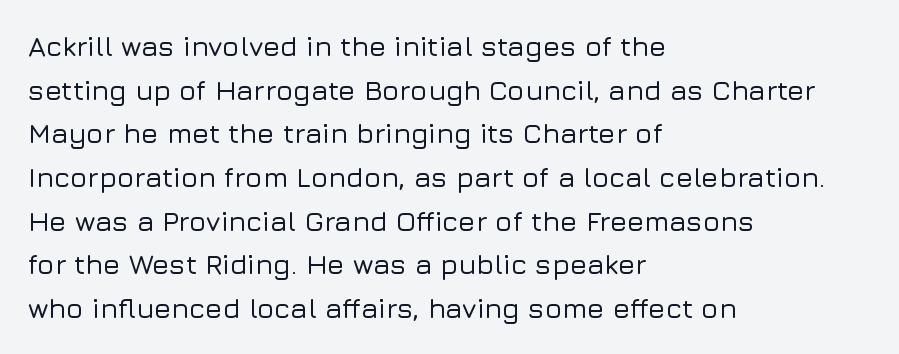
The image shows 28 px sans-serif type, upright; set left-aligned, normal line spacing (1.56x), normal letter spacing, not underlined; low stroke contrast and a medium x-height.
